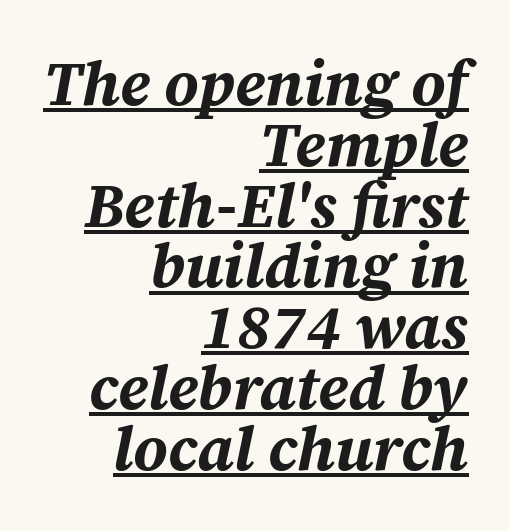
Stroke thickness is high; the sample reads as a true bold. Quick note: italic. Each letter keeps its own natural width here, so spacing adapts to shape. Teacher's note: observe the even right margin — that is flush-right alignment. Students, observe the line beneath the letters — that is underlining. The rendering uses a small line-height, squeezing the rows.
